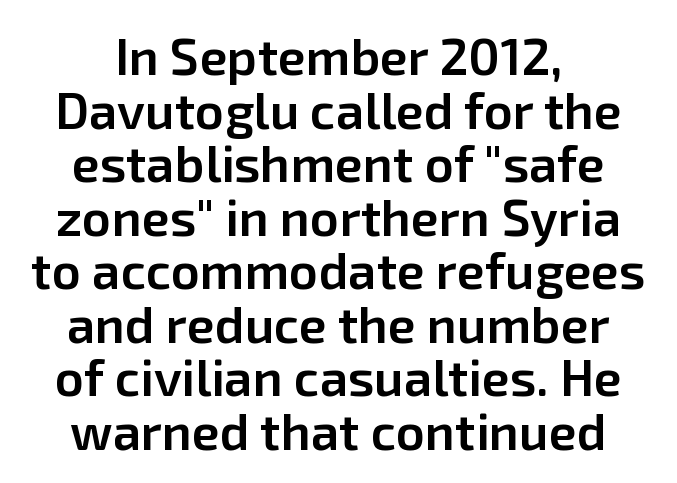
{"serif": "no", "italic": "no", "bold": "semi", "weight": "semibold", "width": "normal", "stroke_contrast": "low", "x_height": "medium", "monospaced": "no", "underline": "no", "align": "center", "line_spacing": "tight", "line_spacing_ratio": 1.05, "letter_spacing": "normal", "letter_spacing_em": 0.0, "glyph_px": 51}
